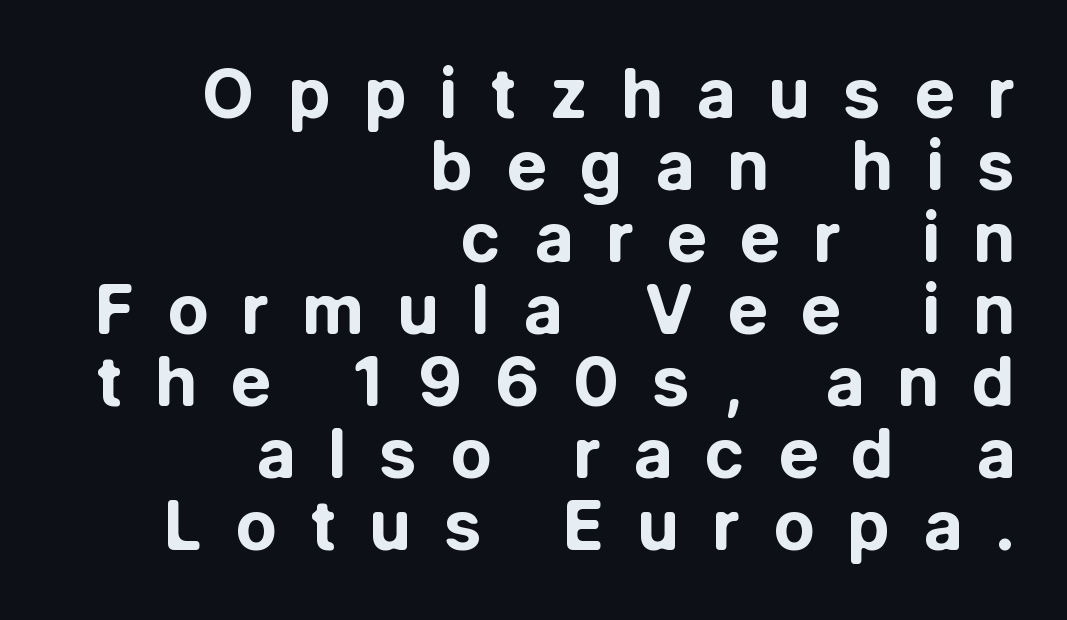
{"serif": "no", "italic": "no", "bold": "yes", "weight": "bold", "width": "normal", "stroke_contrast": "low", "x_height": "medium", "monospaced": "no", "underline": "no", "align": "right", "line_spacing": "tight", "line_spacing_ratio": 1.06, "letter_spacing": "wide", "letter_spacing_em": 0.48, "glyph_px": 68}
